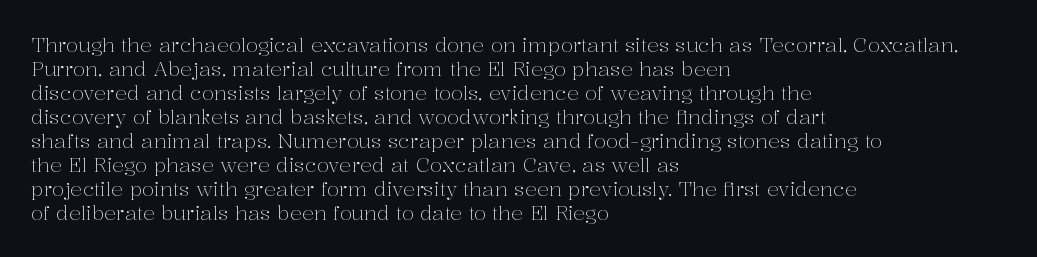
Descenders are the only things crossing below the line. Letters have the restrained weight of plain body copy at most. Where is the straight margin? On the left. Between one letter and the next there's only the usual sliver of space.
